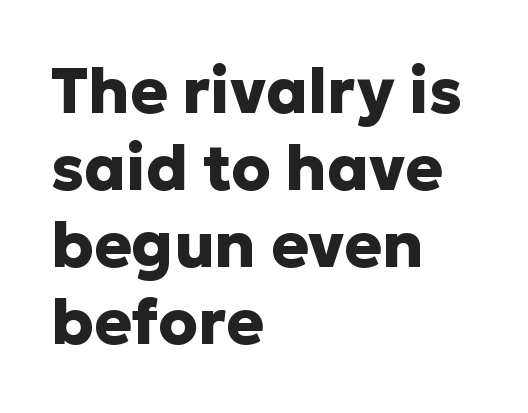
Rendered with straight, roman letterforms. Descenders hang freely into open space. Letterform terminals end flat and unadorned throughout the passage. You could call the tracking neutral — neither tight nor loose. How heavy is the stroke? Heavy — this is a bold.
